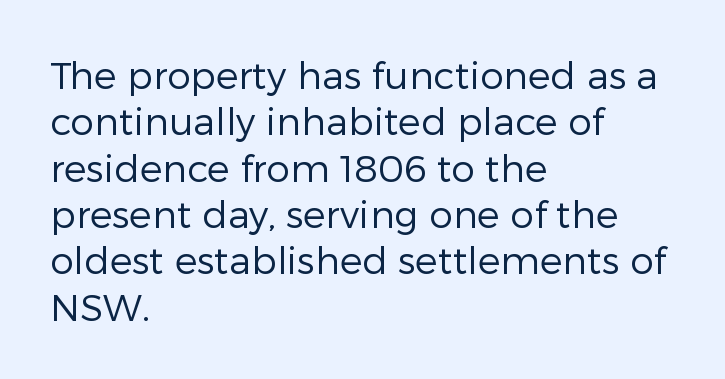
The image shows 38 px regular-weight sans-serif type, upright; set left-aligned, line spacing 1.22x, normal letter spacing, not underlined; low stroke contrast and a medium x-height.
